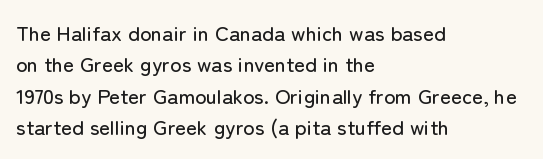
Q: Is the text italic (slanted)? A: No, it is upright.
Q: Is the text underlined? A: No.
Q: How is the paragraph aligned? A: Left-aligned.
Q: Is the spacing between letters normal or unusually wide? A: Normal.
Q: Is the spacing between lines tight, normal or loose? A: Normal.
